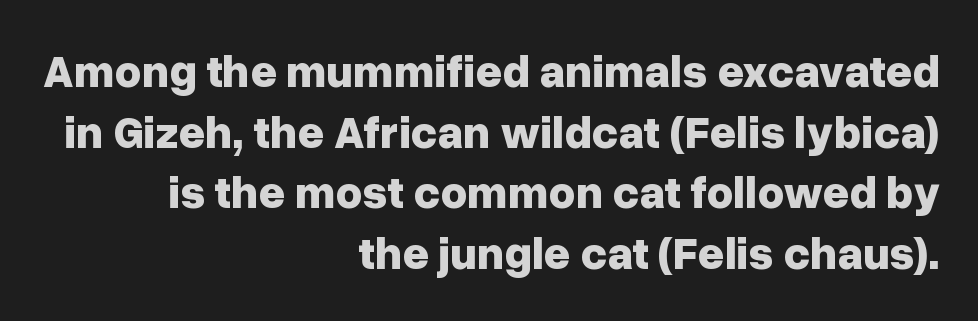
{"serif": "no", "italic": "no", "bold": "yes", "weight": "bold", "width": "normal", "stroke_contrast": "low", "x_height": "medium", "monospaced": "no", "underline": "no", "align": "right", "line_spacing": "normal", "line_spacing_ratio": 1.32, "letter_spacing": "normal", "letter_spacing_em": 0.0, "glyph_px": 46}
